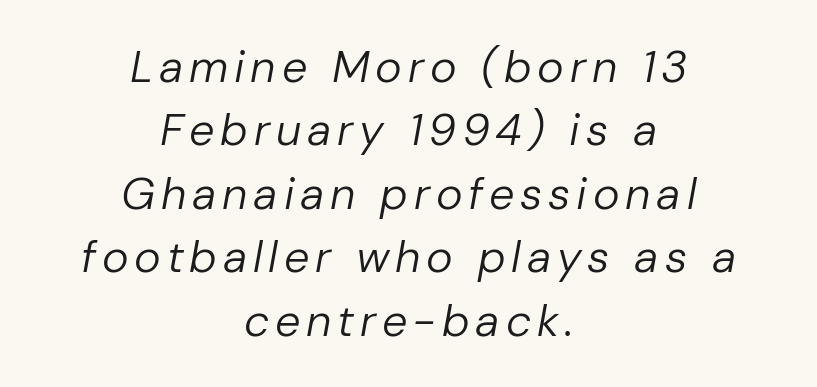
{"italic": "yes", "lean": "right", "slant_degrees": 10, "bold": "no", "weight": "regular", "width": "normal", "stroke_contrast": "low", "x_height": "medium", "monospaced": "no", "underline": "no", "align": "center", "line_spacing": "normal", "line_spacing_ratio": 1.41, "glyph_px": 45}
